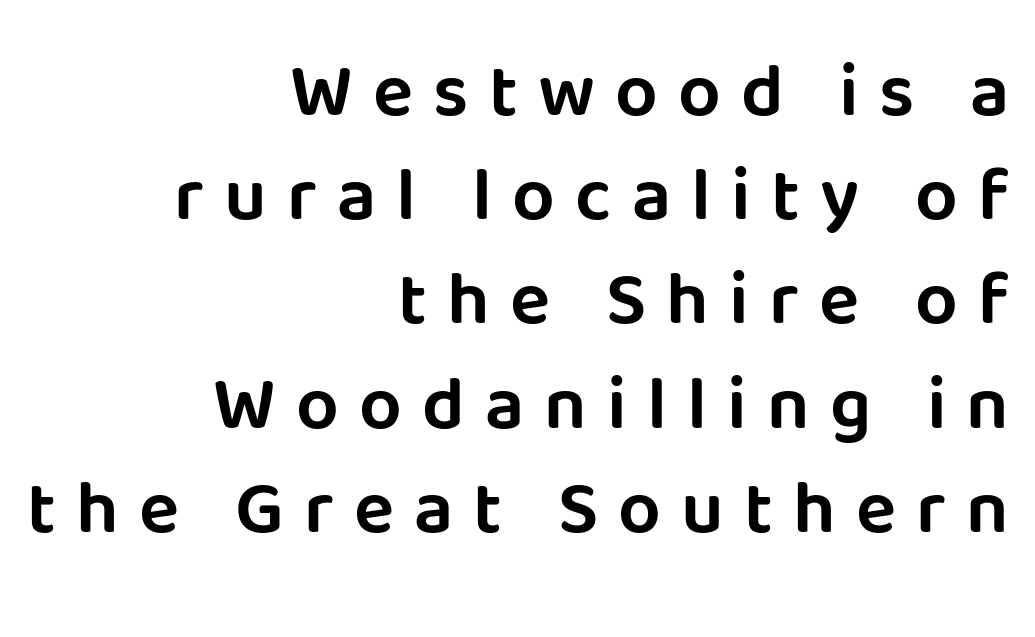
The image shows 75 px sans-serif type, upright; set right-aligned, normal line spacing (1.39x), unusually wide letter spacing (+0.27 em), not underlined; low stroke contrast and a large x-height.
